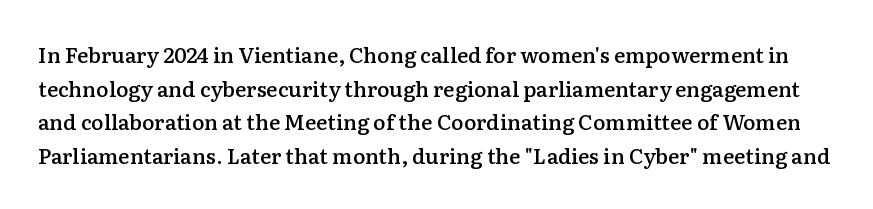
The image shows 21 px text type, upright; set normal line spacing (1.6x), normal letter spacing, not underlined.
